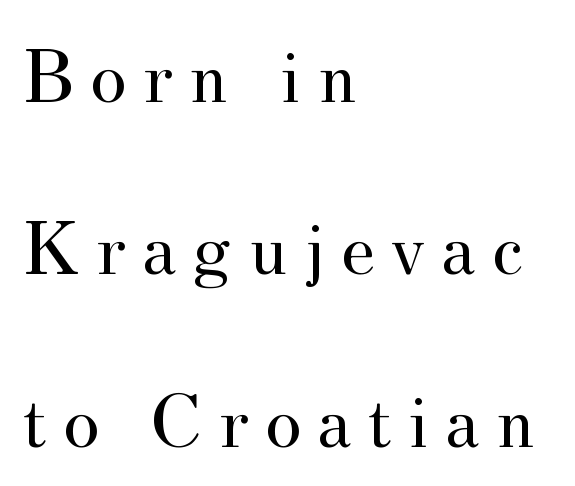
Q: Is the text bold? A: No.
Q: Is the text italic (slanted)? A: No, it is upright.
Q: Is the typeface a serif or a sans-serif typeface? A: Serif.
Q: Is the text underlined? A: No.
Q: How is the paragraph aligned? A: Left-aligned.
Q: Is the spacing between letters normal or unusually wide? A: Unusually wide.
Q: Is the spacing between lines tight, normal or loose? A: Loose.
Q: Width (condensed, normal, or wide)? A: Normal.
Q: Stroke contrast? A: Medium.
Q: x-height? A: Small.
Q: Monospaced? A: No.
